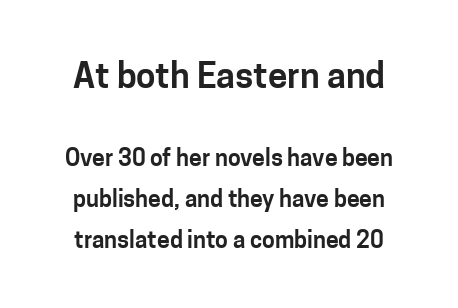
The image shows 35 px sans-serif type, upright; set line spacing 1.78x, normal letter spacing, not underlined; the first (top) block is 1.52x larger; low stroke contrast and a medium x-height.
